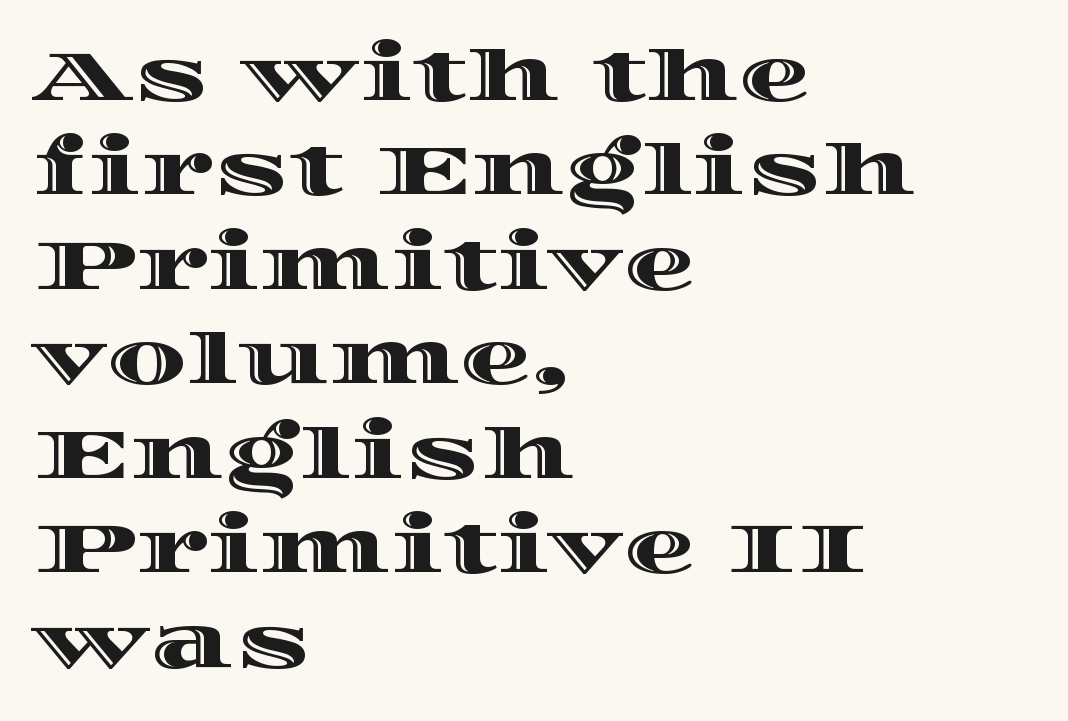
The image shows 71 px wide type, upright; set left-aligned, normal line spacing (1.33x), normal letter spacing, not underlined; a large x-height.
